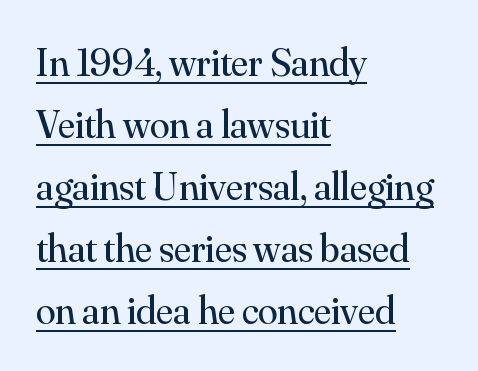
The image shows 40 px regular-weight serif type, upright; set left-aligned, normal line spacing (1.55x), normal letter spacing, underlined; medium stroke contrast and a small x-height.
